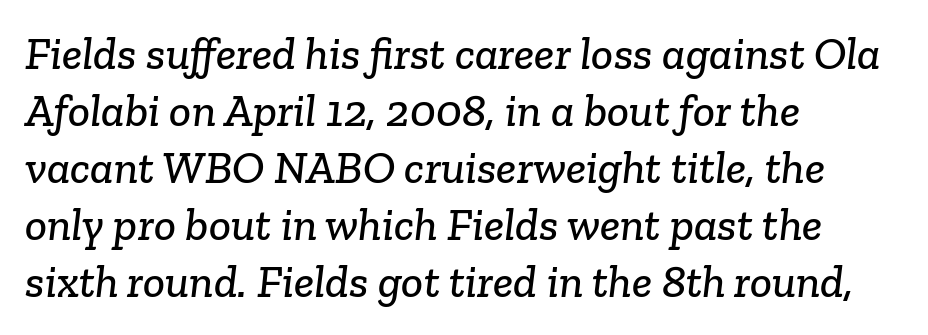
A typesetter would label this face a serif. Compared with a centered layout, this one pins lines to the left instead. The area under the type is left untouched. Each letter keeps its own natural width here, so spacing adapts to shape.
